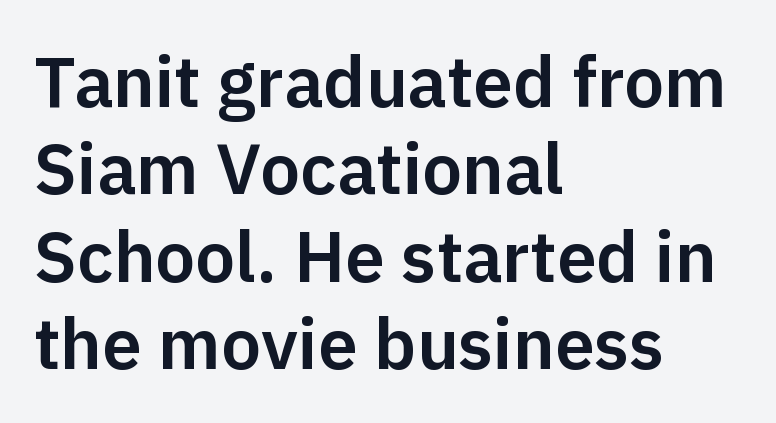
The image shows 71 px sans-serif type, upright; set left-aligned, line spacing 1.23x, normal letter spacing, not underlined; low stroke contrast and a medium x-height.
